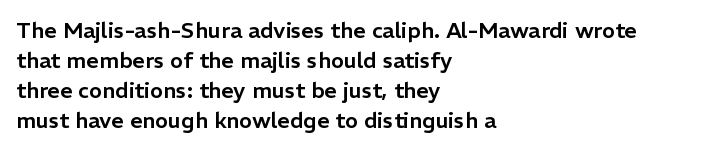
The image shows 22 px text type, upright; set left-aligned, normal line spacing (1.37x), normal letter spacing, not underlined.
